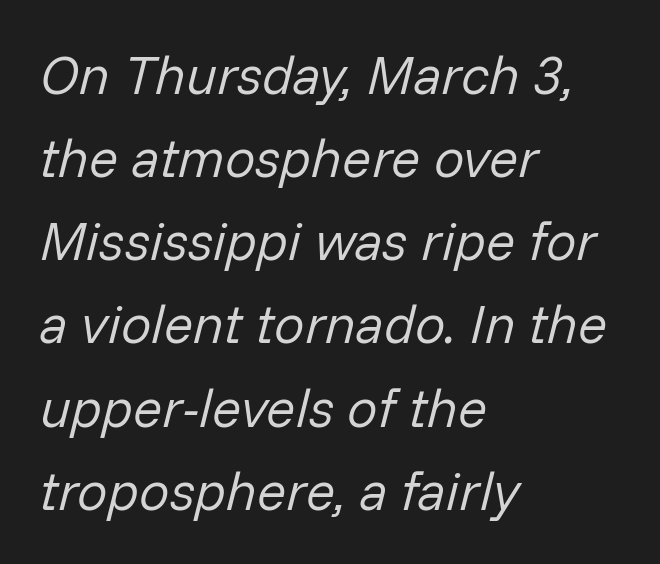
Underline: absent. In CSS terms this would be text-align: left. The gaps between neighbouring characters are ordinary and unremarkable. Is the type slanted? Yes — the strokes lean at a clear angle. Varying glyph widths throughout — classic text-font behaviour. These glyphs show unthickened strokes, regular width or finer.
